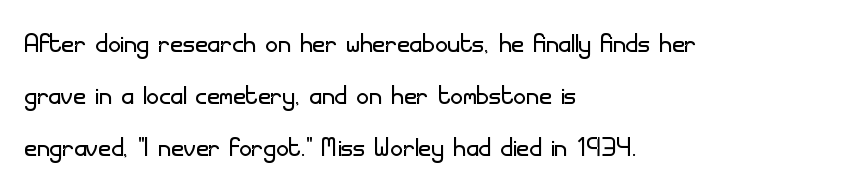
When letters stand straight like this, we call the style roman or upright. The typesetter chose a ragged-right arrangement here. This block has exactly the height ordinary leading produces. Spacing verdict: proportional, widths tailored to each character.
